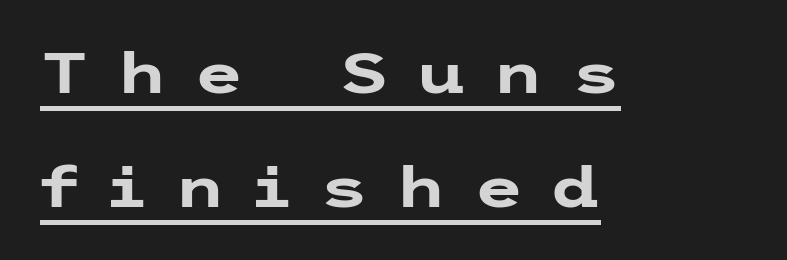
{"serif": "no", "italic": "no", "bold": "yes", "weight": "heavy", "width": "wide", "stroke_contrast": "low", "x_height": "medium", "underline": "yes", "align": "left", "line_spacing": "loose", "line_spacing_ratio": 2.0, "letter_spacing": "wide", "letter_spacing_em": 0.48, "glyph_px": 57}
